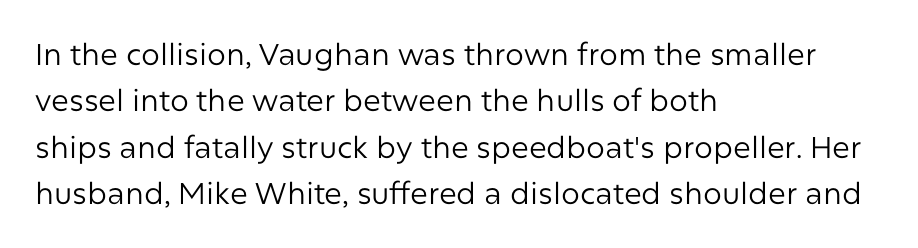
Nope, not italic — everything's standing straight. Alignment: flush left. The area under the type is left untouched. Students, observe: this is what conventionally led text looks like.
